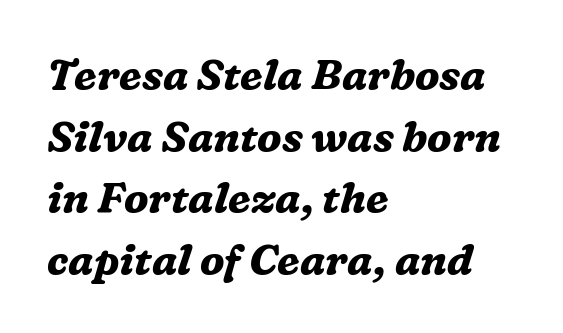
The image shows 42 px bold serif type, italic (leaning right); set left-aligned, normal line spacing (1.47x), normal letter spacing, not underlined; medium stroke contrast and a medium x-height.
